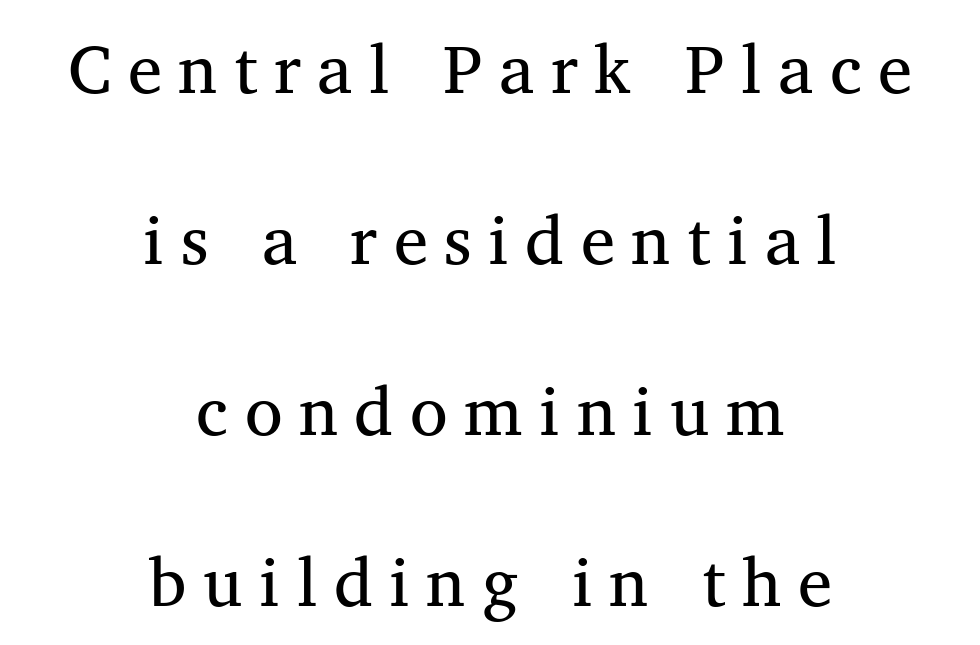
This is not heavy type; no bold has been used. The gap between lines stays unmarked. The font family rendered here belongs to the serif group. The face used here is proportionally spaced, like ordinary book or web type. The lettering stays uniformly vertical, giving the passage a roman look. Look at the tracking — it's clearly loosened, letters drifting apart.
